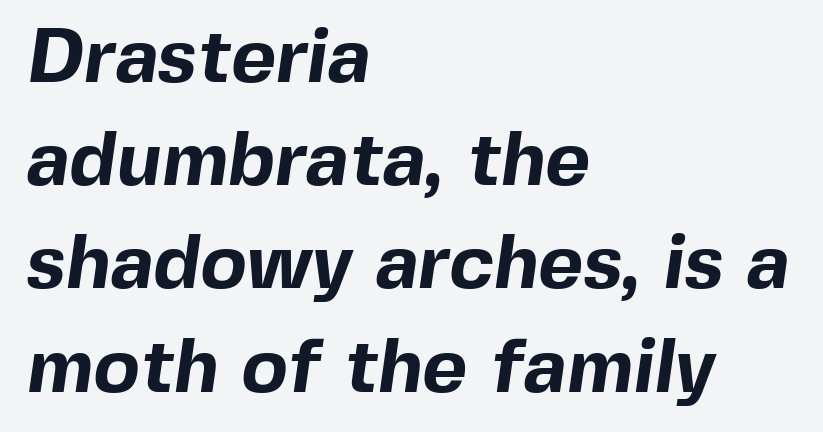
Set as a true bold cut, around the 700 mark. Is this a sans? Yes — the strokes have no serifs. Compared with typical paragraphs, the rows here are spaced about the same. Tracking here is standard; glyphs follow each other at the usual distance. Decoration check: the copy has no underline. Compared with a centered layout, this one pins lines to the left instead.
